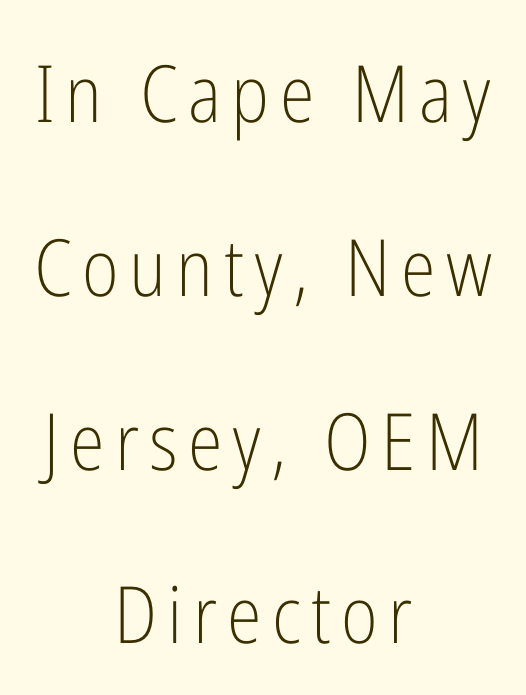
Q: Is the text bold? A: No.
Q: Is the text italic (slanted)? A: No, it is upright.
Q: Is the typeface a serif or a sans-serif typeface? A: Sans-serif.
Q: Is the text underlined? A: No.
Q: How is the paragraph aligned? A: Centered.
Q: Is the spacing between lines tight, normal or loose? A: Loose.
Q: Width (condensed, normal, or wide)? A: Condensed.
Q: Stroke contrast? A: Low.
Q: x-height? A: Medium.
Q: Monospaced? A: No.
